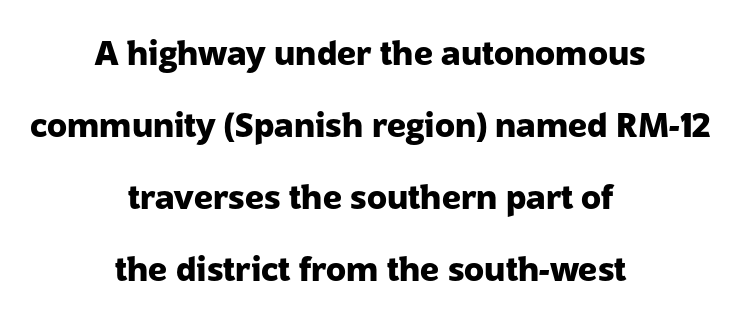
Q: Is the text bold? A: Yes.
Q: Is the text italic (slanted)? A: No, it is upright.
Q: Is the typeface a serif or a sans-serif typeface? A: Sans-serif.
Q: Is the text underlined? A: No.
Q: How is the paragraph aligned? A: Centered.
Q: Is the spacing between letters normal or unusually wide? A: Normal.
Q: Is the spacing between lines tight, normal or loose? A: Loose.
Q: Width (condensed, normal, or wide)? A: Normal.
Q: Stroke contrast? A: Low.
Q: x-height? A: Medium.
Q: Monospaced? A: No.
